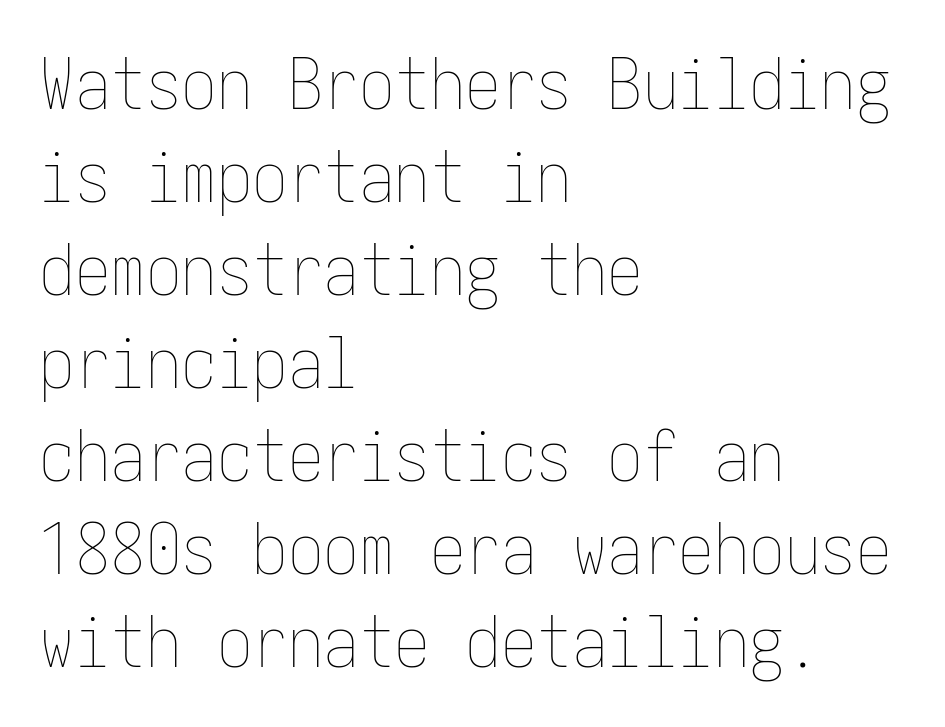
Each row of text sits above clean, open space. What's the leading like? Ordinary, nothing unusual. Unbolded letterforms with no extra heft. A roman cut, with each character standing at attention.
